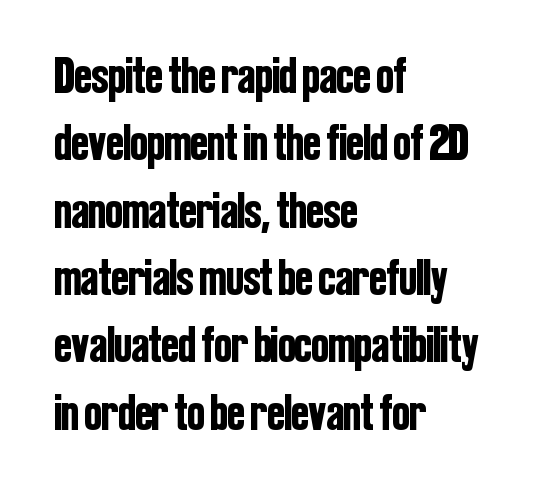
The image shows 51 px condensed sans-serif type, upright; set left-aligned, normal line spacing (1.32x), normal letter spacing, not underlined; low stroke contrast and a medium x-height.
